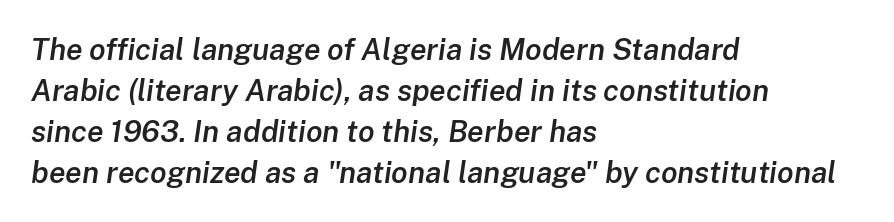
Plain, unruled lines of type. Reading down the column, the eye jumps a familiar distance to each next line. A semibold gives these letters moderate extra thickness, short of bold. The letters advance in unequal steps, a hallmark of proportional type.
